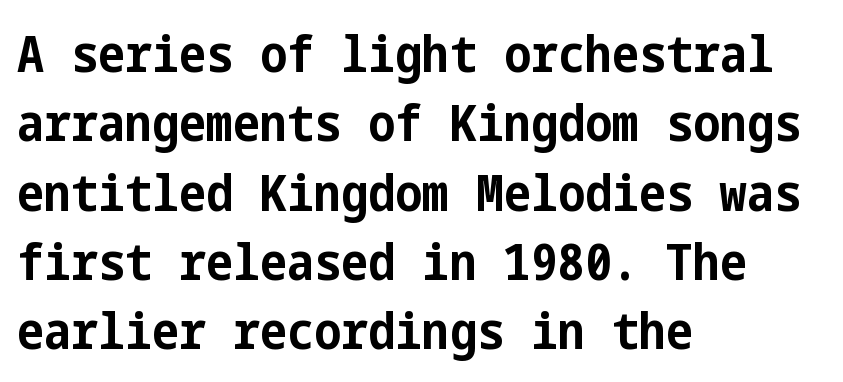
{"serif": "no", "italic": "no", "bold": "yes", "weight": "bold", "width": "condensed", "stroke_contrast": "low", "x_height": "medium", "underline": "no", "align": "left", "line_spacing": "normal", "line_spacing_ratio": 1.36, "letter_spacing": "normal", "letter_spacing_em": 0.0, "glyph_px": 51}
